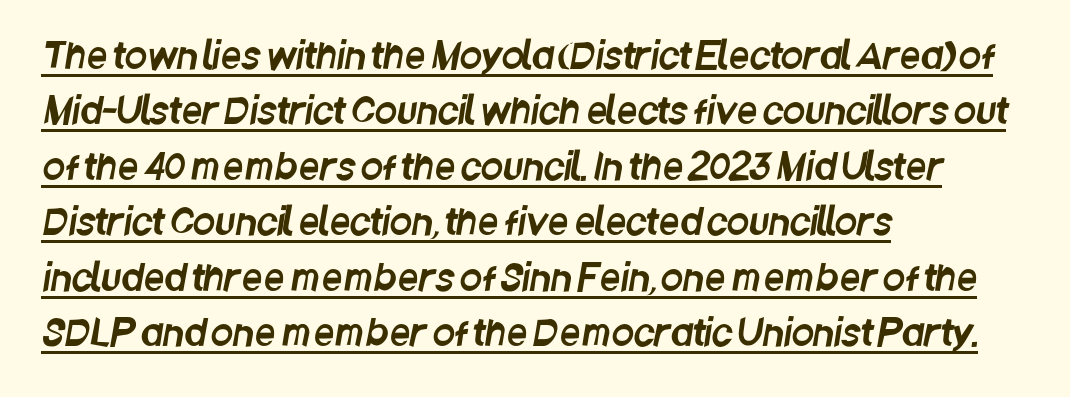
{"serif": "no", "width": "condensed", "stroke_contrast": "low", "x_height": "large", "monospaced": "no", "underline": "yes", "align": "left", "line_spacing": "normal", "line_spacing_ratio": 1.54, "letter_spacing": "normal", "letter_spacing_em": 0.0, "glyph_px": 36}
